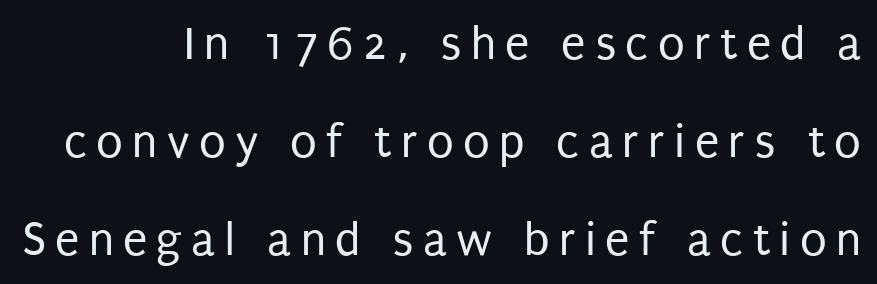
Q: Is the text bold? A: No.
Q: Is the text italic (slanted)? A: No, it is upright.
Q: Is the typeface a serif or a sans-serif typeface? A: Sans-serif.
Q: Is the text underlined? A: No.
Q: How is the paragraph aligned? A: Right-aligned.
Q: Is the spacing between lines tight, normal or loose? A: Loose.
Q: Width (condensed, normal, or wide)? A: Condensed.
Q: Stroke contrast? A: Low.
Q: x-height? A: Large.
Q: Monospaced? A: No.
